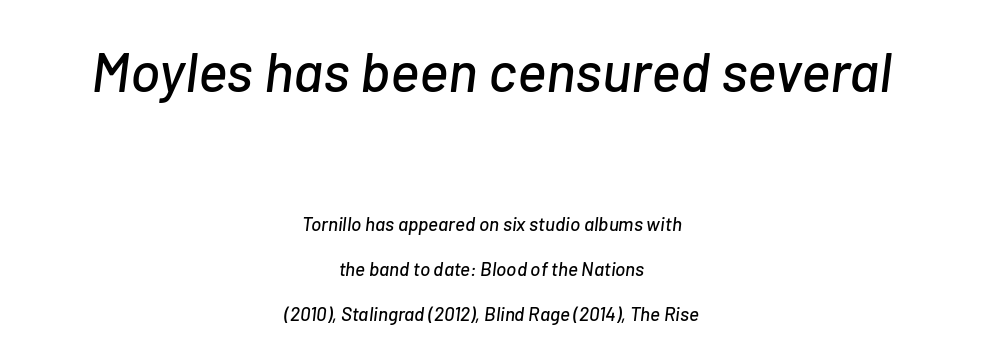
The image shows 56 px text type, italic (leaning right); set centered, loose line spacing (2.35x), normal letter spacing, not underlined; the first (top) block is 2.95x larger; low stroke contrast and a medium x-height.
